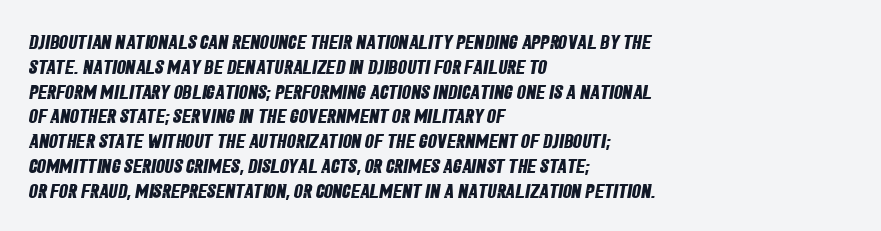
{"bold": "yes", "underline": "no", "align": "left", "line_spacing_ratio": 1.24, "letter_spacing": "normal", "letter_spacing_em": 0.0, "glyph_px": 20}
